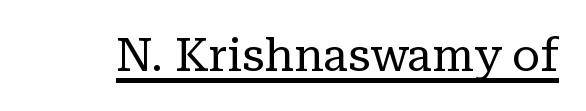
{"serif": "yes", "italic": "no", "bold": "no", "weight": "regular", "width": "normal", "stroke_contrast": "low", "x_height": "medium", "monospaced": "no", "underline": "yes", "letter_spacing": "normal", "letter_spacing_em": 0.0, "glyph_px": 46}
